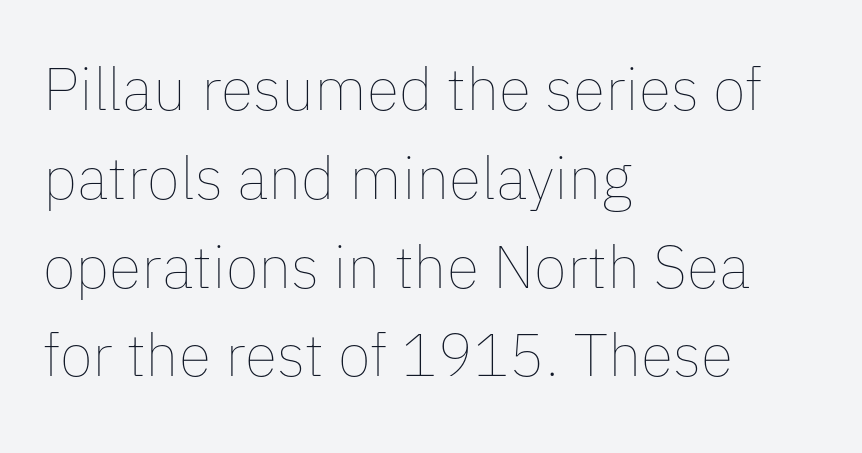
The image shows 60 px thin type, upright; set left-aligned, normal line spacing (1.48x), normal letter spacing, not underlined; low stroke contrast and a medium x-height.
